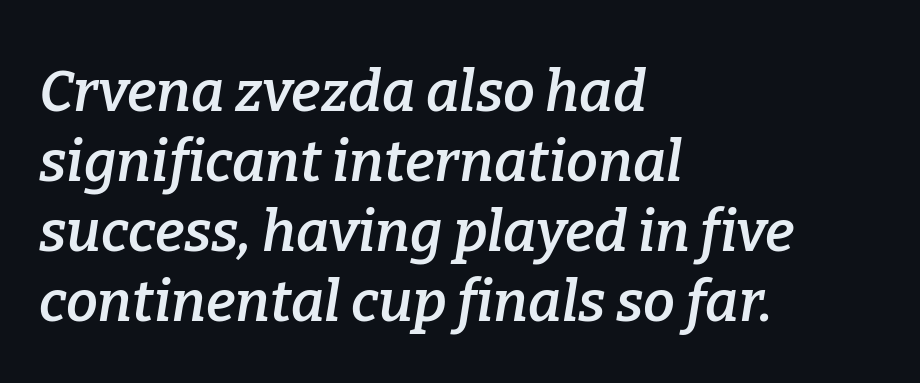
Any mark beneath the type? The region is blank. Italic? Definitely — the glyphs are oblique. Here the glyphs are tracked normally, forming tight word shapes. Old-style or modern, the face here clearly has serifs. The letters advance in unequal steps, a hallmark of proportional type. Caption: multi-line text, flush left, ragged right.
